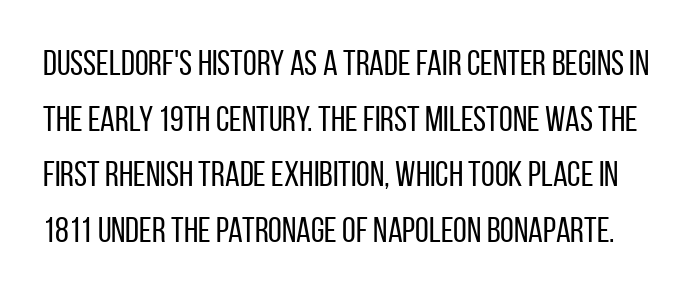
Unlike italic type, these characters show no tilt at all. Is this a sans? Yes — the strokes have no serifs. Words float on clear page, feet unadorned. The passage shown is typed in a proportional face where columns would drift.
